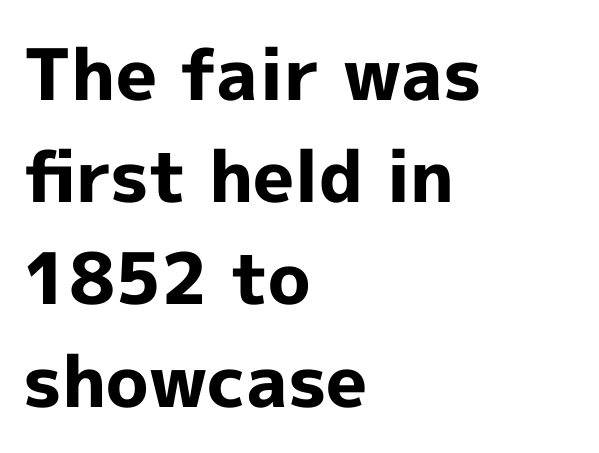
If you drew a ruler down the left edge, every line would touch it. Regarding serifs, this sample does without them. The font is running at its bold setting. Characters remain perfectly vertical along every line. A normal amount of white space separates one row of letters from the next. Just letters on the line, the space beneath them empty.
